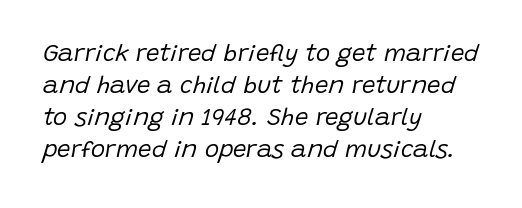
The image shows 24 px text type, italic (leaning right); set left-aligned, normal line spacing (1.34x), normal letter spacing, not underlined.
